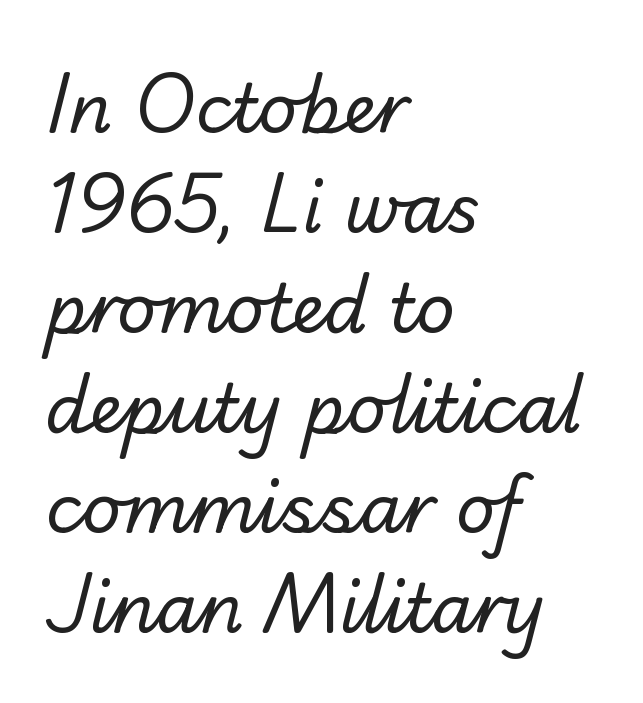
{"serif": "no", "bold": "no", "weight": "regular", "width": "normal", "stroke_contrast": "low", "x_height": "small", "monospaced": "no", "underline": "no", "align": "left", "line_spacing": "normal", "line_spacing_ratio": 1.47, "letter_spacing": "normal", "letter_spacing_em": 0.0, "glyph_px": 68}
